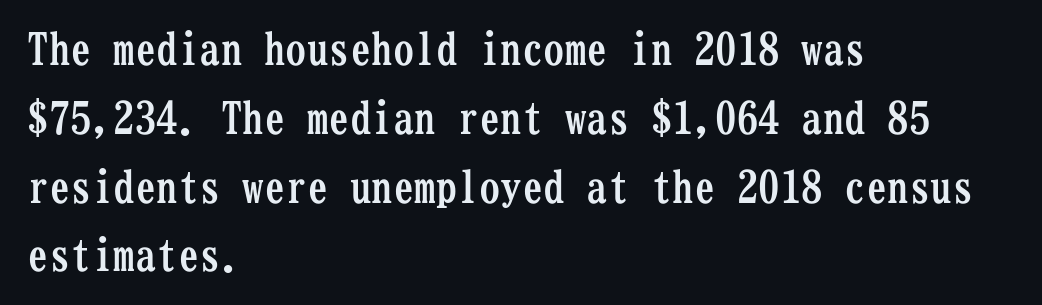
The image shows 43 px semibold, condensed serif type, upright, monospaced; set left-aligned, normal line spacing (1.6x), normal letter spacing, not underlined; low stroke contrast and a medium x-height.
